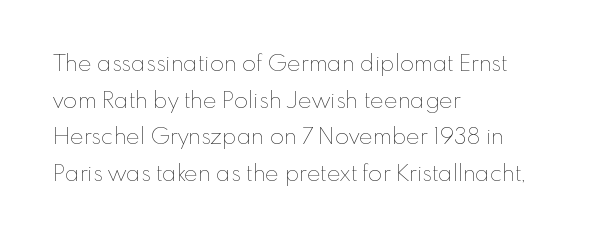
Notice how descenders clear the ascenders below comfortably — that's standard leading. Heft: none added — not bold. Posture: upright roman. The tracking reads as untouched default to a designer's eye. If you drew a ruler down the left edge, every line would touch it.
